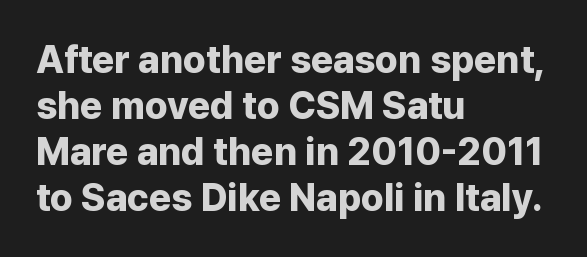
Short note: letters normally spaced. The rendering uses natural spacing where letterforms have individual widths. This sample uses an upright cut, with every glyph sitting square on the baseline. All the whitespace from short lines collects on the right.
